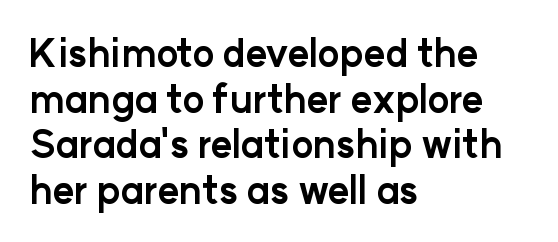
Q: Is the text bold? A: Yes.
Q: Is the text italic (slanted)? A: No, it is upright.
Q: Is the typeface a serif or a sans-serif typeface? A: Sans-serif.
Q: Is the text underlined? A: No.
Q: How is the paragraph aligned? A: Left-aligned.
Q: Is the spacing between letters normal or unusually wide? A: Normal.
Q: Width (condensed, normal, or wide)? A: Normal.
Q: Stroke contrast? A: Low.
Q: x-height? A: Medium.
Q: Monospaced? A: No.
